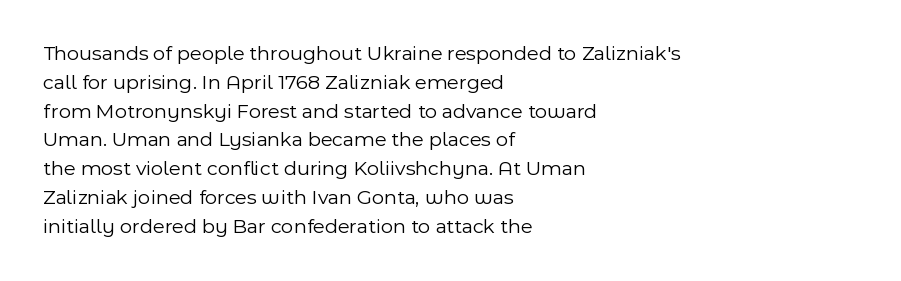
The image shows 21 px text type, upright; set left-aligned, normal line spacing (1.37x), normal letter spacing, not underlined.
